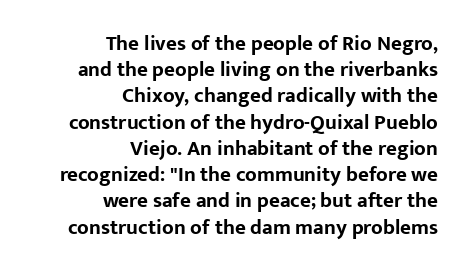
Q: Is the text bold? A: Yes.
Q: Is the text italic (slanted)? A: No, it is upright.
Q: Is the text underlined? A: No.
Q: How is the paragraph aligned? A: Right-aligned.
Q: Is the spacing between letters normal or unusually wide? A: Normal.
Q: Is the spacing between lines tight, normal or loose? A: Normal.
